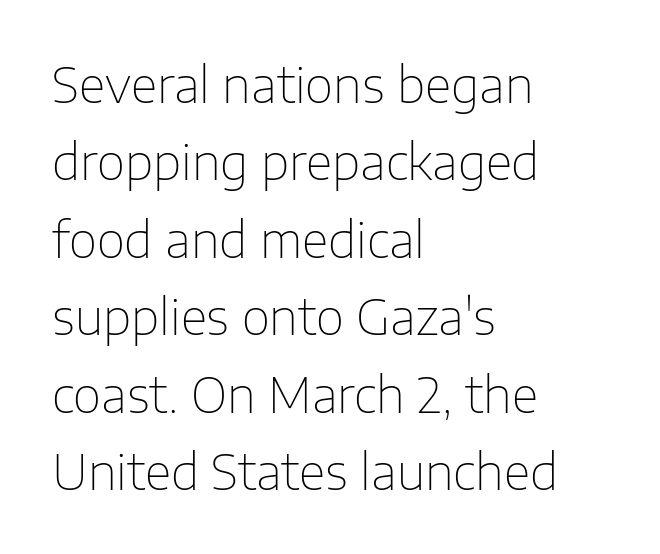
This is the regular roman posture of the typeface. The rendering uses a moderate line-height, typical for paragraphs. The space directly below the letters is spotless. The letters advance in unequal steps, a hallmark of proportional type. Weight: not bold — regular or lighter. Typeset ragged right — the left edge is the straight one.
